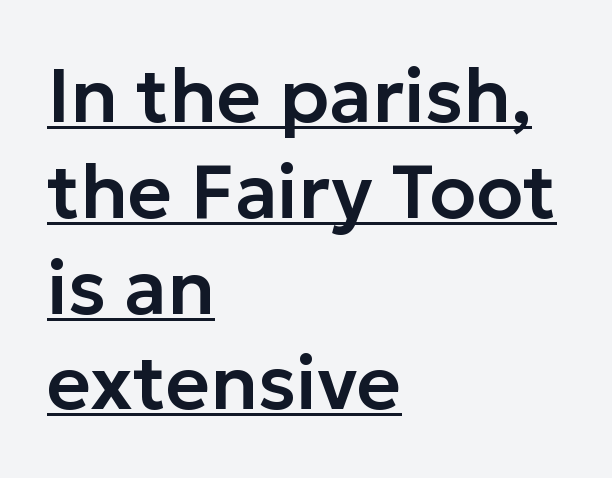
Each word holds together tightly as a unit, with standard inter-letter gaps. A continuous stroke trails under the words, as in a hyperlink. Note the varied advance widths — an 'i' is clearly narrower than an 'm'. The vertical gap from one line to the next is medium. Nope, no serifs anywhere on these letters. Line beginnings align vertically; line endings do not.
